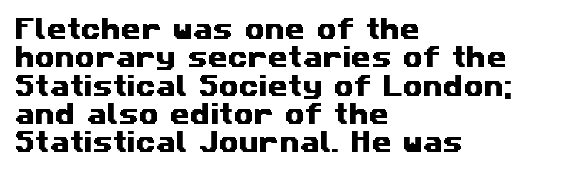
The image shows 23 px text type; set left-aligned, line spacing 1.23x, normal letter spacing, not underlined.
